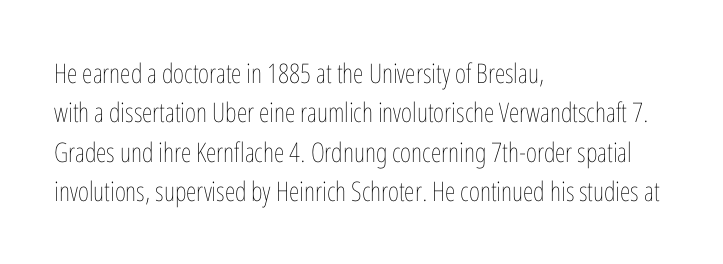
The image shows 27 px text type, upright; set left-aligned, normal line spacing (1.46x), normal letter spacing, not underlined.
